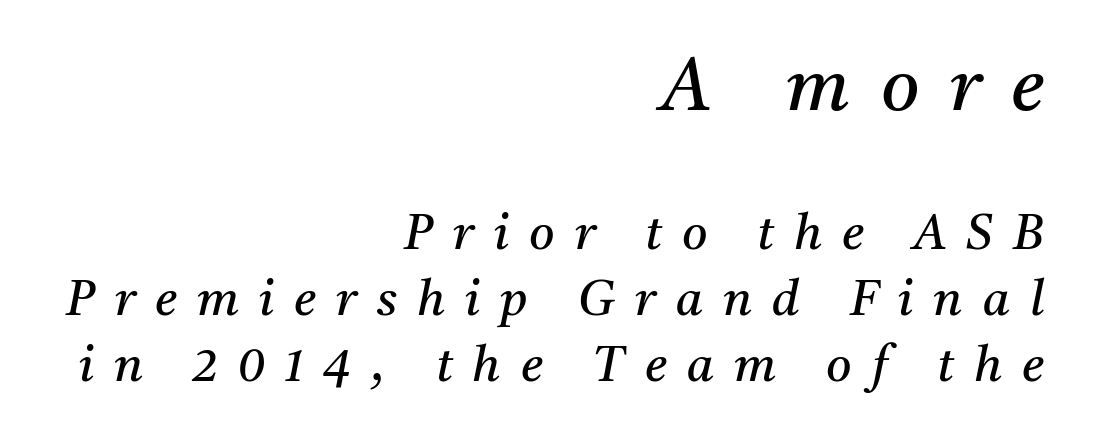
Stroke terminals: seriffed. Line ends are locked; line starts wander. No letter is thick-stroked: the sample isn't bold. The space directly below the letters is spotless. Varying glyph widths throughout — classic text-font behaviour.
